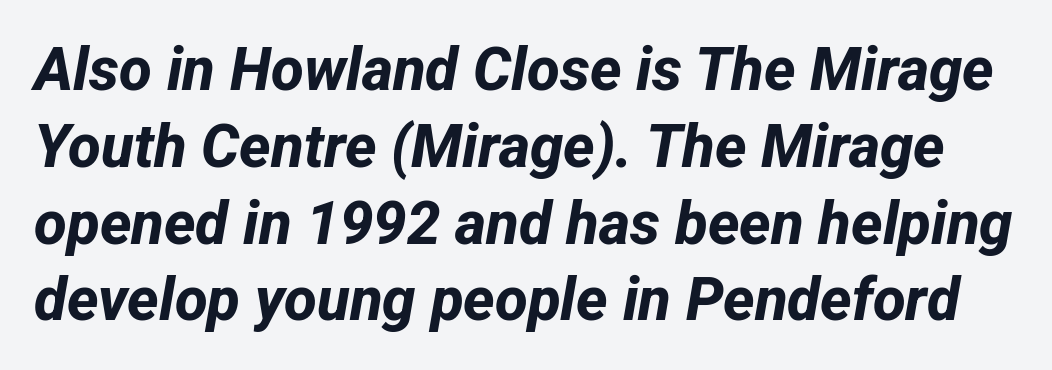
Vertically, the passage feels balanced, rows spaced as you'd expect. Regarding serifs, this sample does without them. Rule under the text: the space is simply empty. The rendering uses a bold face; every stroke is thick and dark. Inter-character spacing is left at the font's built-in metrics. The face used here is proportionally spaced, like ordinary book or web type.
